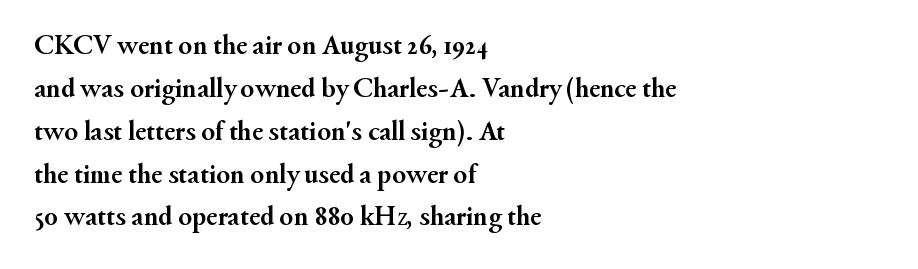
A typesetter would label this face a serif. The zone under the glyphs is completely vacant. Baseline-to-baseline distance is the conventional proportion of letter height. The passage is arranged the way most books set body copy — flush left.
